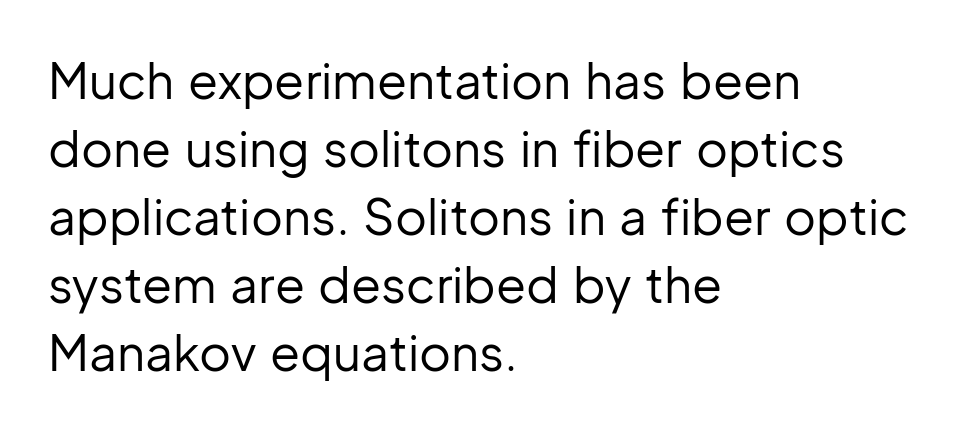
The image shows 49 px regular-weight sans-serif type, upright; set left-aligned, normal line spacing (1.39x), normal letter spacing, not underlined; low stroke contrast and a medium x-height.
